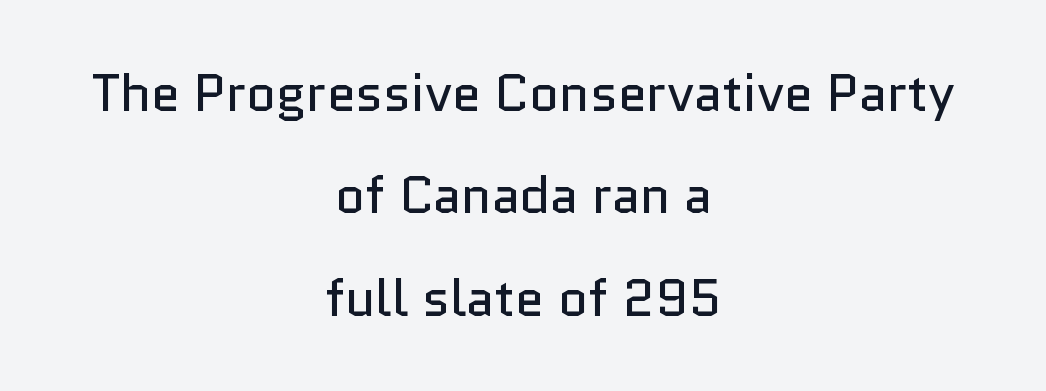
Q: Is the text bold? A: No.
Q: Is the text italic (slanted)? A: No, it is upright.
Q: Is the typeface a serif or a sans-serif typeface? A: Sans-serif.
Q: Is the text underlined? A: No.
Q: How is the paragraph aligned? A: Centered.
Q: Is the spacing between letters normal or unusually wide? A: Normal.
Q: Is the spacing between lines tight, normal or loose? A: Loose.
Q: Width (condensed, normal, or wide)? A: Normal.
Q: Stroke contrast? A: Low.
Q: x-height? A: Medium.
Q: Monospaced? A: No.
